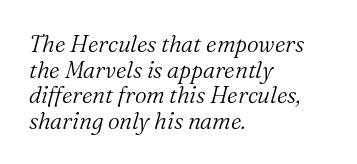
{"italic": "yes", "lean": "right", "slant_degrees": 16, "bold": "no", "underline": "no", "align": "left", "line_spacing": "tight", "line_spacing_ratio": 1.11, "letter_spacing": "normal", "letter_spacing_em": 0.0, "glyph_px": 23}
